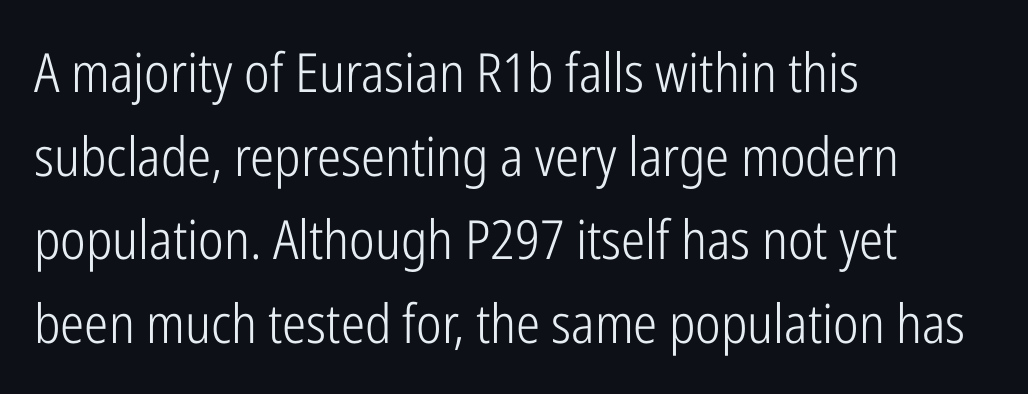
Q: Is the text bold? A: No.
Q: Is the text italic (slanted)? A: No, it is upright.
Q: Is the typeface a serif or a sans-serif typeface? A: Sans-serif.
Q: Is the text underlined? A: No.
Q: How is the paragraph aligned? A: Left-aligned.
Q: Is the spacing between letters normal or unusually wide? A: Normal.
Q: Is the spacing between lines tight, normal or loose? A: Normal.
Q: Width (condensed, normal, or wide)? A: Condensed.
Q: Stroke contrast? A: Low.
Q: x-height? A: Medium.
Q: Monospaced? A: No.
